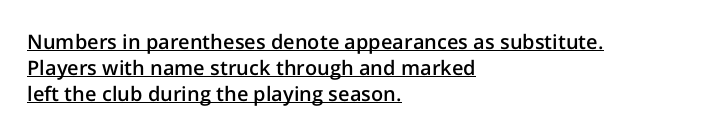
{"italic": "no", "bold": "semi", "underline": "yes", "align": "left", "line_spacing": "normal", "line_spacing_ratio": 1.3, "letter_spacing": "normal", "letter_spacing_em": 0.0, "glyph_px": 20}
